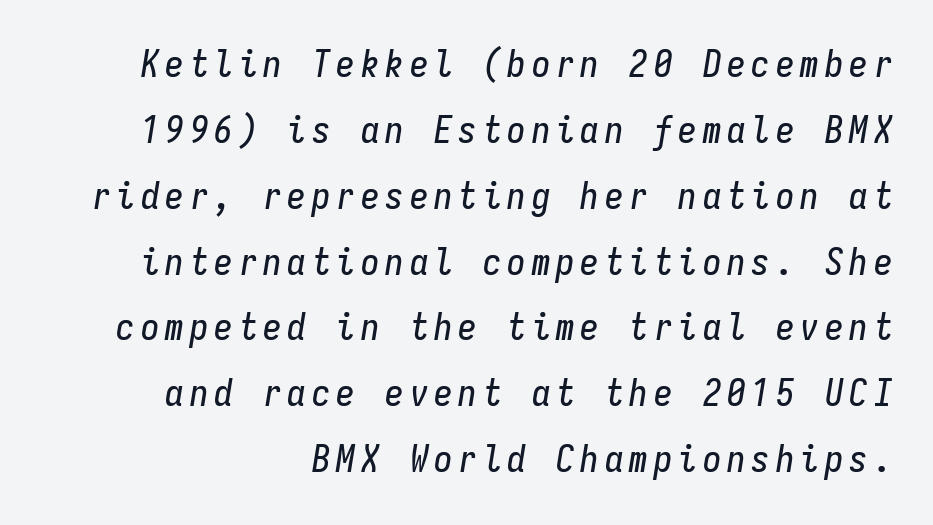
The image shows 37 px condensed type, italic (leaning right), monospaced; set line spacing 1.78x, not underlined; low stroke contrast and a medium x-height.
